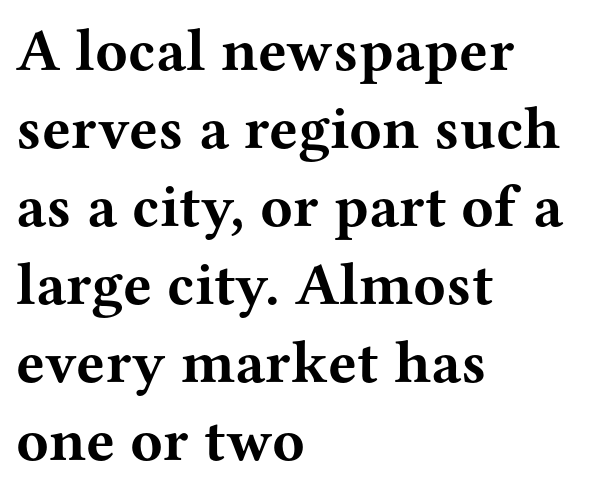
Q: Is the text bold? A: Yes.
Q: Is the text italic (slanted)? A: No, it is upright.
Q: Is the typeface a serif or a sans-serif typeface? A: Serif.
Q: Is the text underlined? A: No.
Q: How is the paragraph aligned? A: Left-aligned.
Q: Is the spacing between letters normal or unusually wide? A: Normal.
Q: Is the spacing between lines tight, normal or loose? A: Normal.
Q: Width (condensed, normal, or wide)? A: Wide.
Q: Stroke contrast? A: Medium.
Q: x-height? A: Medium.
Q: Monospaced? A: No.
